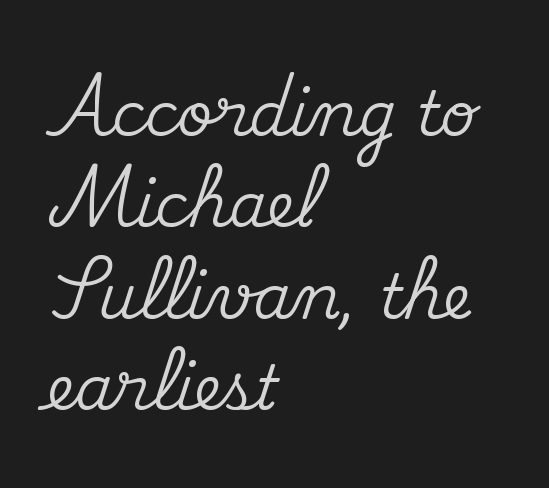
The image shows 61 px serif type; set left-aligned, normal line spacing (1.5x), normal letter spacing, not underlined; medium stroke contrast and a small x-height.
